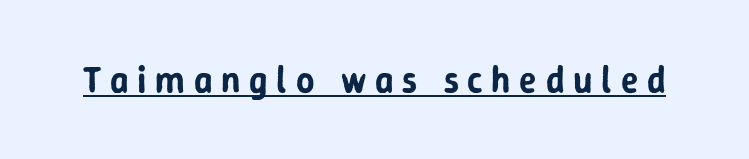
Q: Is the text italic (slanted)? A: No, it is upright.
Q: Is the typeface a serif or a sans-serif typeface? A: Sans-serif.
Q: Is the text underlined? A: Yes.
Q: Is the spacing between letters normal or unusually wide? A: Unusually wide.
Q: Width (condensed, normal, or wide)? A: Normal.
Q: Stroke contrast? A: Low.
Q: x-height? A: Medium.
Q: Monospaced? A: No.
